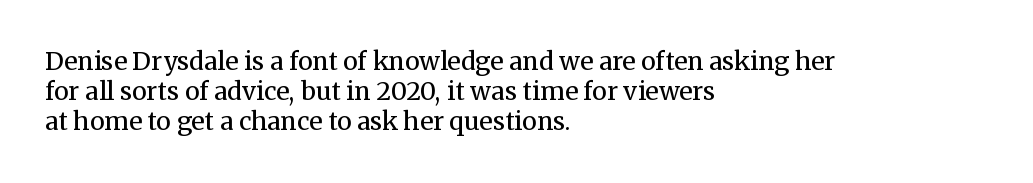
The image shows 25 px text type, upright; set left-aligned, line spacing 1.21x, normal letter spacing, not underlined.
